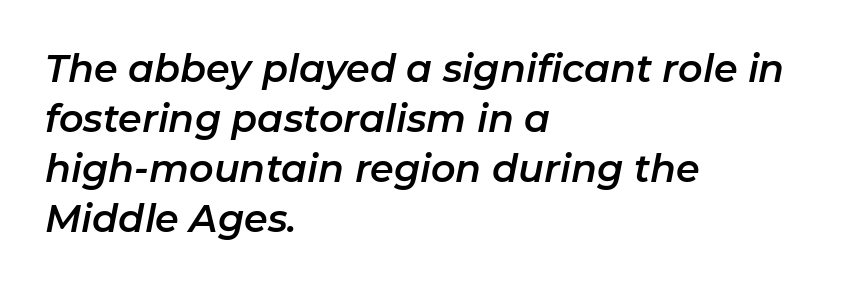
Q: Is the text italic (slanted)? A: Yes, it leans right by about 11 degrees.
Q: Is the text underlined? A: No.
Q: How is the paragraph aligned? A: Left-aligned.
Q: Is the spacing between letters normal or unusually wide? A: Normal.
Q: Is the spacing between lines tight, normal or loose? A: Normal.
Q: Width (condensed, normal, or wide)? A: Normal.
Q: Stroke contrast? A: Low.
Q: x-height? A: Medium.
Q: Monospaced? A: No.
